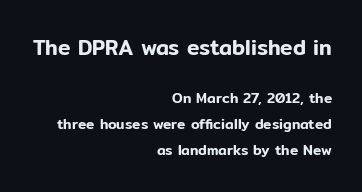
The image shows 21 px text type, upright; set right-aligned, line spacing 1.87x, normal letter spacing, not underlined; the first (top) block is 1.5x larger.
